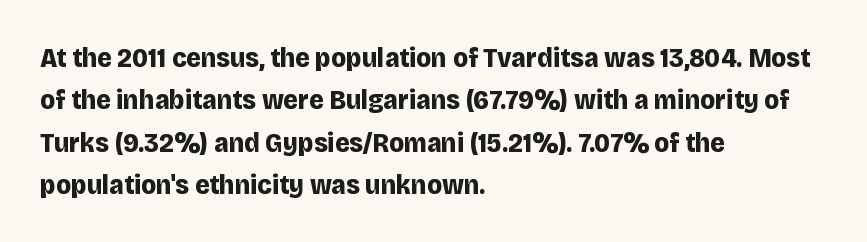
Q: Is the text bold? A: Yes.
Q: Is the text italic (slanted)? A: No, it is upright.
Q: Is the typeface a serif or a sans-serif typeface? A: Sans-serif.
Q: Is the text underlined? A: No.
Q: How is the paragraph aligned? A: Left-aligned.
Q: Is the spacing between letters normal or unusually wide? A: Normal.
Q: Is the spacing between lines tight, normal or loose? A: Normal.
Q: Width (condensed, normal, or wide)? A: Normal.
Q: Stroke contrast? A: Low.
Q: x-height? A: Large.
Q: Monospaced? A: No.
